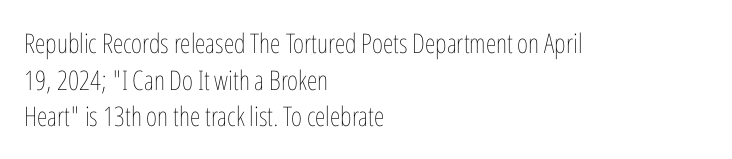
Q: Is the text bold? A: No.
Q: Is the text italic (slanted)? A: No, it is upright.
Q: Is the text underlined? A: No.
Q: How is the paragraph aligned? A: Left-aligned.
Q: Is the spacing between letters normal or unusually wide? A: Normal.
Q: Is the spacing between lines tight, normal or loose? A: Normal.
